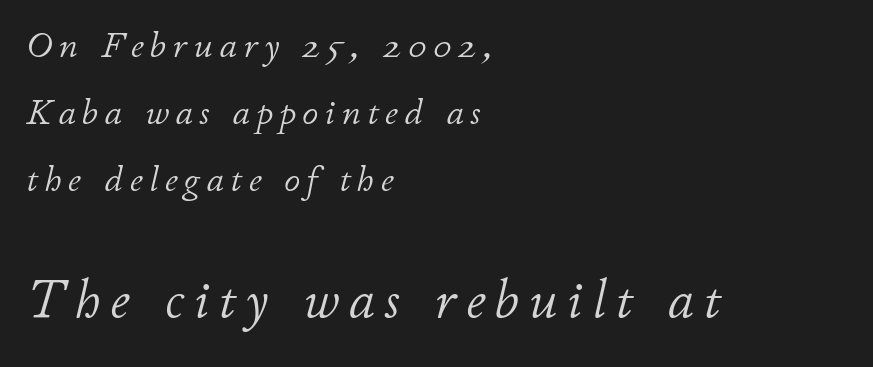
Is the block centered? No — it sits flush against the left margin. Each row of text sits above clean, open space. A typesetter would call this proportional, since set widths differ per character. The passage shown leans; its letterforms are oblique. Visually, the bottom section dominates because its glyphs are scaled up. Each stroke keeps to a modest, everyday thickness or less.
